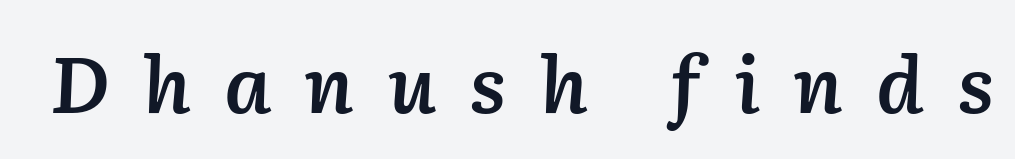
Q: Is the text bold? A: Semi-bold.
Q: Is the text italic (slanted)? A: Yes, it leans right by about 2 degrees.
Q: Is the text underlined? A: No.
Q: Is the spacing between letters normal or unusually wide? A: Unusually wide.
Q: Width (condensed, normal, or wide)? A: Normal.
Q: Stroke contrast? A: Low.
Q: x-height? A: Medium.
Q: Monospaced? A: No.
